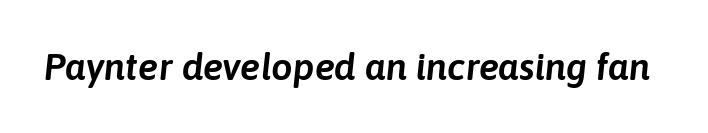
Each row of text sits above clean, open space. In terms of posture, this sample is oblique. Think of a printed novel: that variable character pitch is what you see here. Does extra space separate the letters? No, they use regular spacing.
